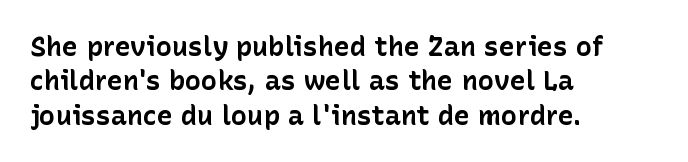
{"italic": "no", "bold": "yes", "underline": "no", "align": "left", "line_spacing": "normal", "line_spacing_ratio": 1.27, "letter_spacing": "normal", "letter_spacing_em": 0.0, "glyph_px": 27}
